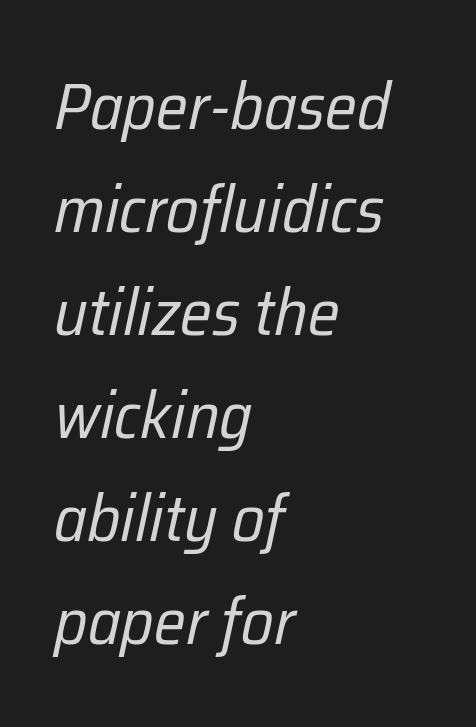
The image shows 66 px regular-weight, condensed type, italic (leaning right); set left-aligned, normal line spacing (1.56x), normal letter spacing, not underlined; low stroke contrast and a medium x-height.
